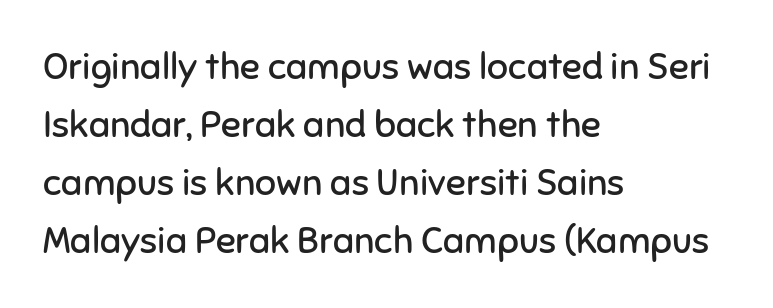
Q: Is the text bold? A: No.
Q: Is the text italic (slanted)? A: No, it is upright.
Q: Is the typeface a serif or a sans-serif typeface? A: Sans-serif.
Q: Is the text underlined? A: No.
Q: How is the paragraph aligned? A: Left-aligned.
Q: Is the spacing between letters normal or unusually wide? A: Normal.
Q: Is the spacing between lines tight, normal or loose? A: Normal.
Q: Width (condensed, normal, or wide)? A: Normal.
Q: Stroke contrast? A: Low.
Q: x-height? A: Medium.
Q: Monospaced? A: No.
